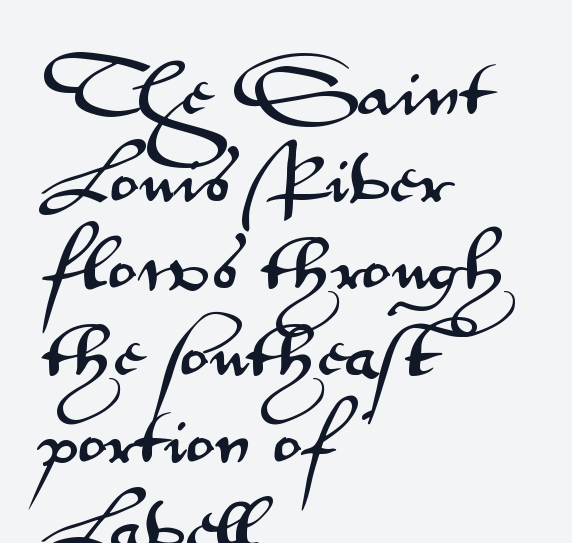
Q: Is the text italic (slanted)? A: Yes.
Q: Is the typeface a serif or a sans-serif typeface? A: Sans-serif.
Q: Is the text underlined? A: No.
Q: How is the paragraph aligned? A: Left-aligned.
Q: Is the spacing between letters normal or unusually wide? A: Normal.
Q: Is the spacing between lines tight, normal or loose? A: Normal.
Q: Width (condensed, normal, or wide)? A: Wide.
Q: Stroke contrast? A: Medium.
Q: x-height? A: Small.
Q: Monospaced? A: No.
